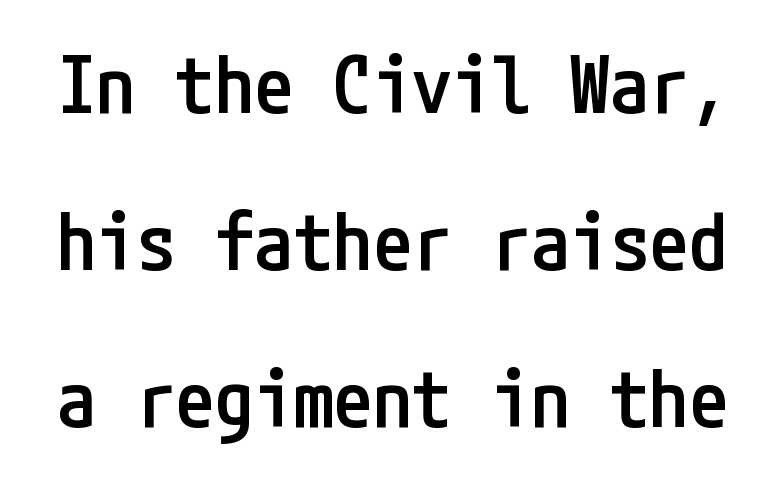
The image shows 79 px semibold, condensed sans-serif type, upright; set loose line spacing (1.99x), normal letter spacing, not underlined; low stroke contrast and a medium x-height.
